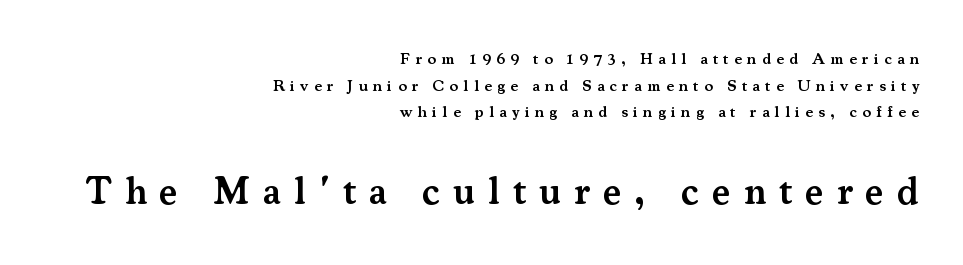
The characters look somewhat weighty, a semibold short of true bold. The rendering anchors every line to the right-hand side. Do the characters align in a grid? No, the font is proportional. Notice how the stems are strictly vertical — no italics here.
